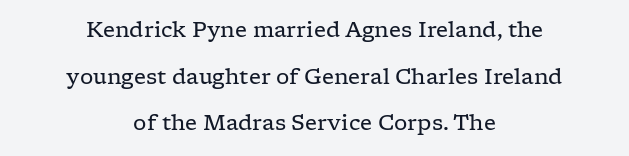
Q: Is the text bold? A: No.
Q: Is the text italic (slanted)? A: No, it is upright.
Q: Is the text underlined? A: No.
Q: How is the paragraph aligned? A: Centered.
Q: Is the spacing between letters normal or unusually wide? A: Normal.
Q: Is the spacing between lines tight, normal or loose? A: Loose.
